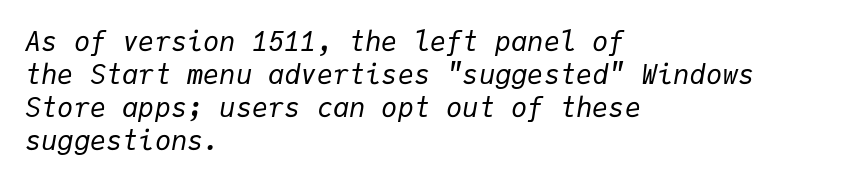
{"italic": "yes", "lean": "right", "slant_degrees": 9, "bold": "no", "underline": "no", "align": "left", "line_spacing_ratio": 1.22, "letter_spacing": "normal", "letter_spacing_em": 0.0, "glyph_px": 27}
